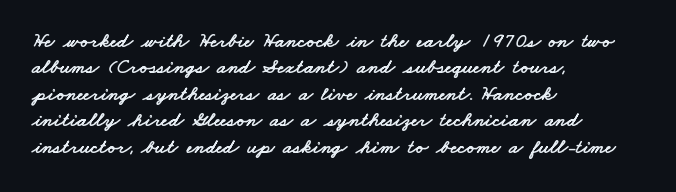
The lines sit at an ordinary, default distance from one another. A clean baseline with only descenders dipping below it. Is the letter spacing exaggerated? No — it looks like the ordinary default. One-word summary of the alignment: left.
